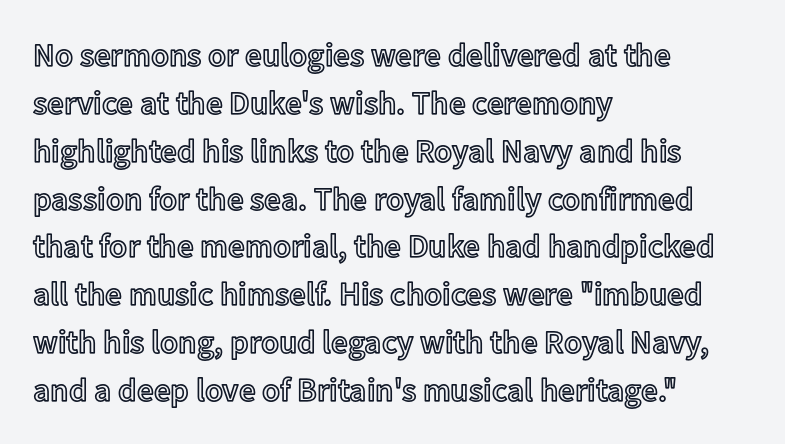
The image shows 33 px text type, upright; set left-aligned, normal line spacing (1.45x), normal letter spacing, not underlined; a medium x-height.
